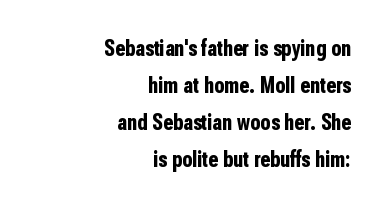
Q: Is the text bold? A: Yes.
Q: Is the text italic (slanted)? A: No, it is upright.
Q: Is the text underlined? A: No.
Q: How is the paragraph aligned? A: Right-aligned.
Q: Is the spacing between letters normal or unusually wide? A: Normal.
Q: Is the spacing between lines tight, normal or loose? A: Normal.
